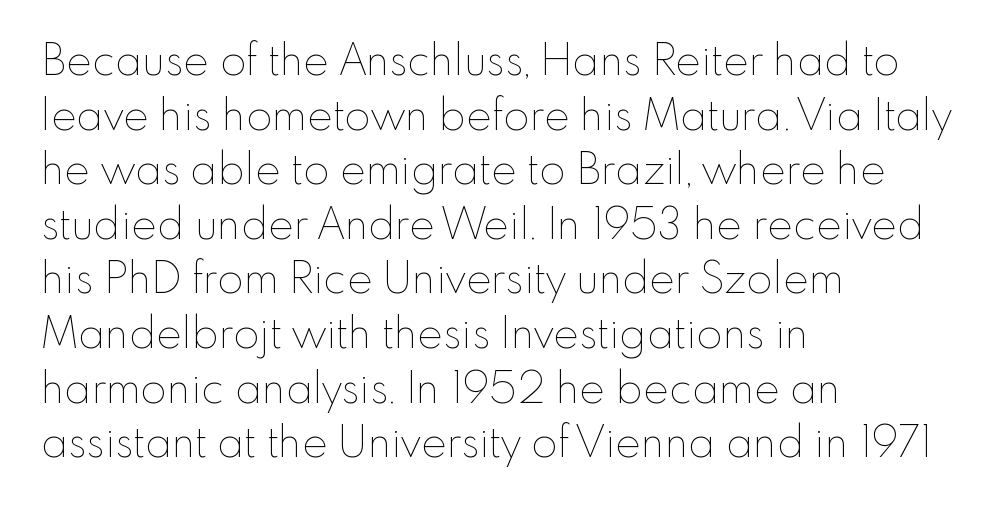
The image shows 43 px thin type, upright; set left-aligned, normal line spacing (1.27x), normal letter spacing, not underlined; low stroke contrast and a small x-height.
